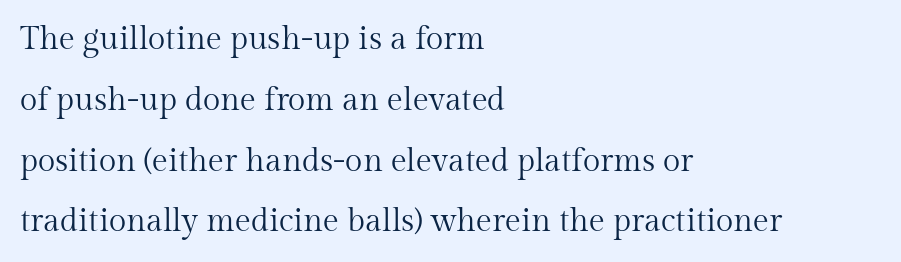
Q: Is the text bold? A: No.
Q: Is the text italic (slanted)? A: No, it is upright.
Q: Is the typeface a serif or a sans-serif typeface? A: Serif.
Q: Is the text underlined? A: No.
Q: How is the paragraph aligned? A: Left-aligned.
Q: Is the spacing between letters normal or unusually wide? A: Normal.
Q: Is the spacing between lines tight, normal or loose? A: Loose.
Q: Width (condensed, normal, or wide)? A: Normal.
Q: Stroke contrast? A: Medium.
Q: x-height? A: Medium.
Q: Monospaced? A: No.
